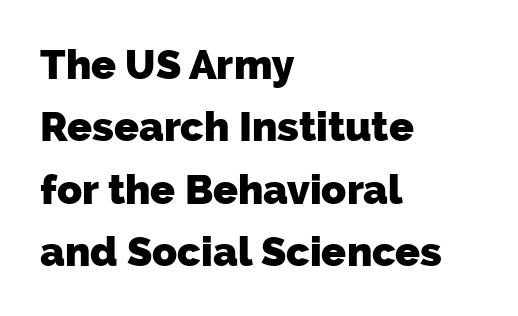
Q: Is the text bold? A: Yes.
Q: Is the typeface a serif or a sans-serif typeface? A: Sans-serif.
Q: Is the text underlined? A: No.
Q: How is the paragraph aligned? A: Left-aligned.
Q: Is the spacing between letters normal or unusually wide? A: Normal.
Q: Is the spacing between lines tight, normal or loose? A: Normal.
Q: Width (condensed, normal, or wide)? A: Normal.
Q: Stroke contrast? A: Low.
Q: x-height? A: Medium.
Q: Monospaced? A: No.
